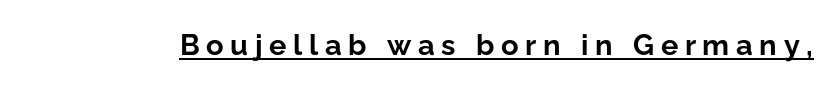
Q: Is the text bold? A: Yes.
Q: Is the text italic (slanted)? A: No, it is upright.
Q: Is the typeface a serif or a sans-serif typeface? A: Sans-serif.
Q: Is the text underlined? A: Yes.
Q: Is the spacing between letters normal or unusually wide? A: Unusually wide.
Q: Width (condensed, normal, or wide)? A: Normal.
Q: Stroke contrast? A: Low.
Q: x-height? A: Medium.
Q: Monospaced? A: No.
